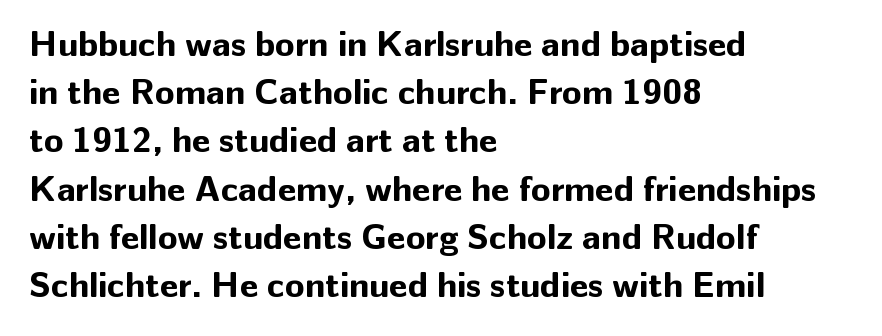
The image shows 36 px bold sans-serif type, upright; set left-aligned, normal line spacing (1.34x), normal letter spacing, not underlined; low stroke contrast and a medium x-height.
